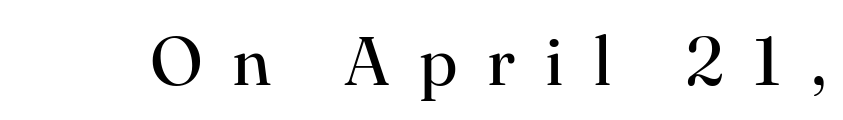
{"serif": "yes", "italic": "no", "bold": "no", "weight": "regular", "width": "normal", "stroke_contrast": "high", "x_height": "small", "monospaced": "no", "underline": "no", "letter_spacing": "wide", "letter_spacing_em": 0.43, "glyph_px": 69}
